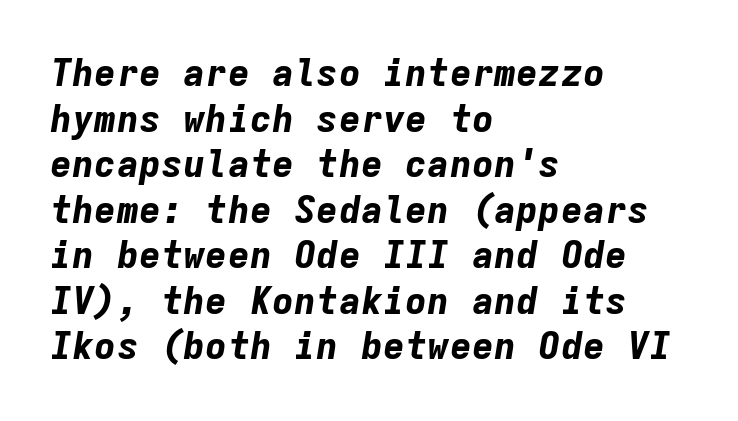
The image shows 37 px bold type, italic (leaning right), monospaced; set left-aligned, line spacing 1.23x, normal letter spacing, not underlined; low stroke contrast and a medium x-height.
